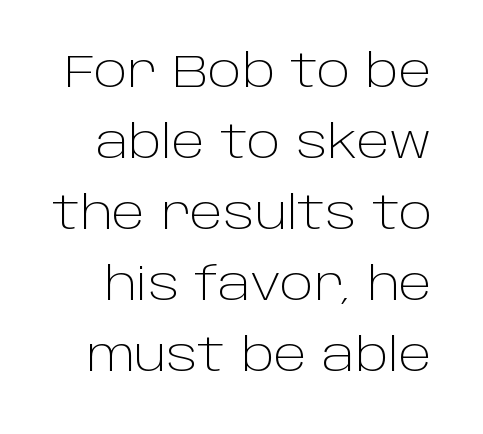
{"serif": "no", "italic": "no", "bold": "no", "weight": "light", "width": "normal", "stroke_contrast": "low", "x_height": "large", "monospaced": "no", "underline": "no", "line_spacing": "normal", "line_spacing_ratio": 1.58, "letter_spacing": "normal", "letter_spacing_em": 0.0, "glyph_px": 45}
